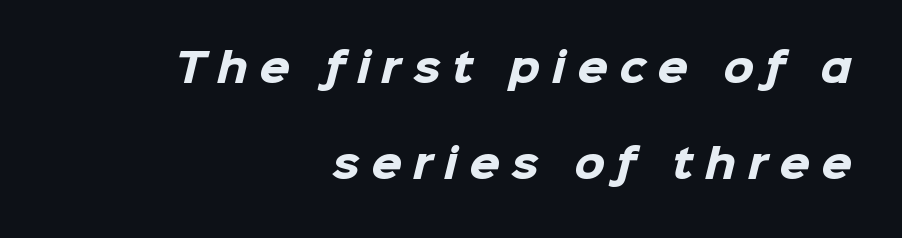
Serifs: no, the terminals of the letterforms are clean. Has an underline been added? It has not. In CSS terms this would be text-align: right. Look at the stroke-to-counter ratio: heavy, a bold. The passage shown stacks its lines with a broad gap.
